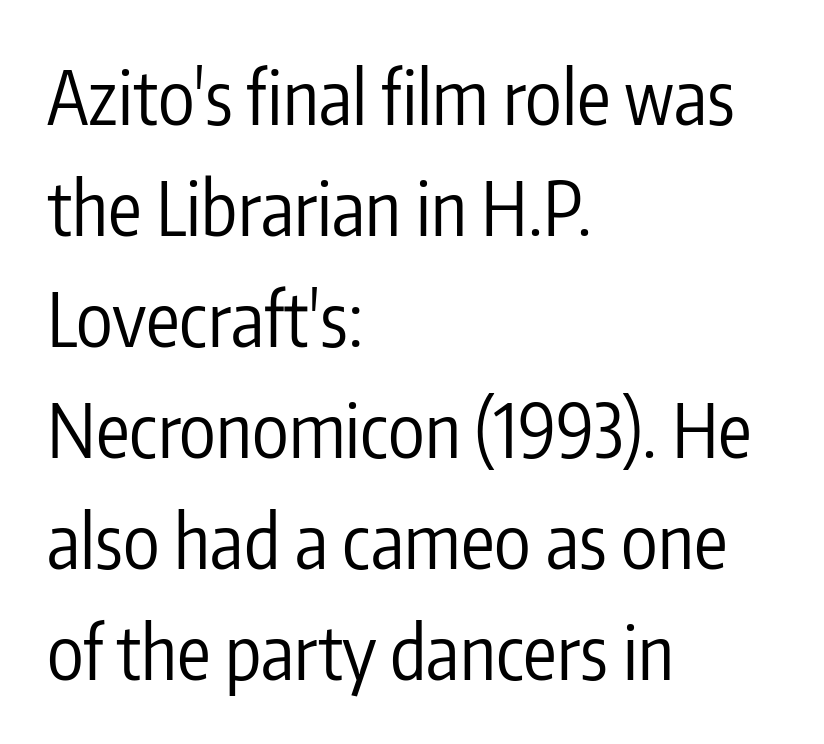
A typesetter would call this leading conventional body-copy spacing. The gap between lines stays unmarked. Every row of glyphs begins at an identical x-position on the left. Nothing sits at the stroke ends, so this counts as sans-serif. The typeface has the unassuming heft of standard copy or less. Inter-character spacing is left at the font's built-in metrics.
